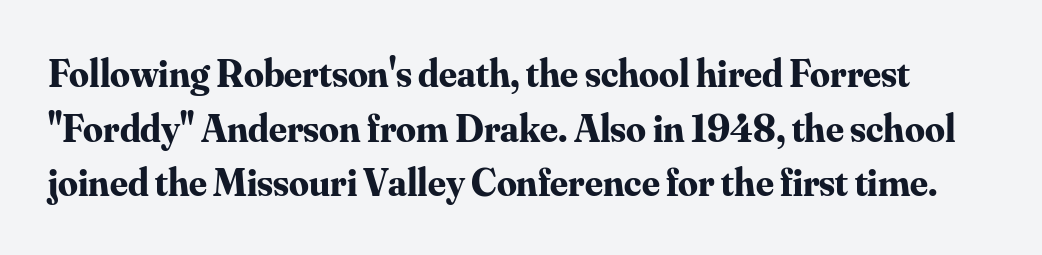
Q: Is the text bold? A: Yes.
Q: Is the text italic (slanted)? A: No, it is upright.
Q: Is the typeface a serif or a sans-serif typeface? A: Serif.
Q: Is the text underlined? A: No.
Q: Is the spacing between letters normal or unusually wide? A: Normal.
Q: Is the spacing between lines tight, normal or loose? A: Normal.
Q: Width (condensed, normal, or wide)? A: Normal.
Q: Stroke contrast? A: Medium.
Q: x-height? A: Small.
Q: Monospaced? A: No.
